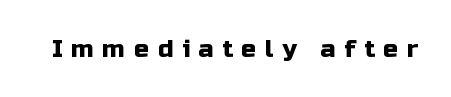
{"italic": "no", "underline": "no", "letter_spacing": "wide", "letter_spacing_em": 0.34, "glyph_px": 25}
